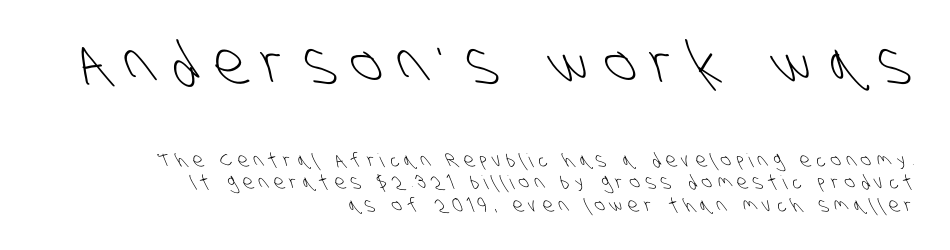
Rule under the text: the space is simply empty. Is the block centered? No — it sits flush against the right margin. A quiet, ordinary-to-light weight characterises the typeface. The tracking jumps out immediately: characters are airy and widely separated. You could not count columns in this text — the font is proportionally spaced.
